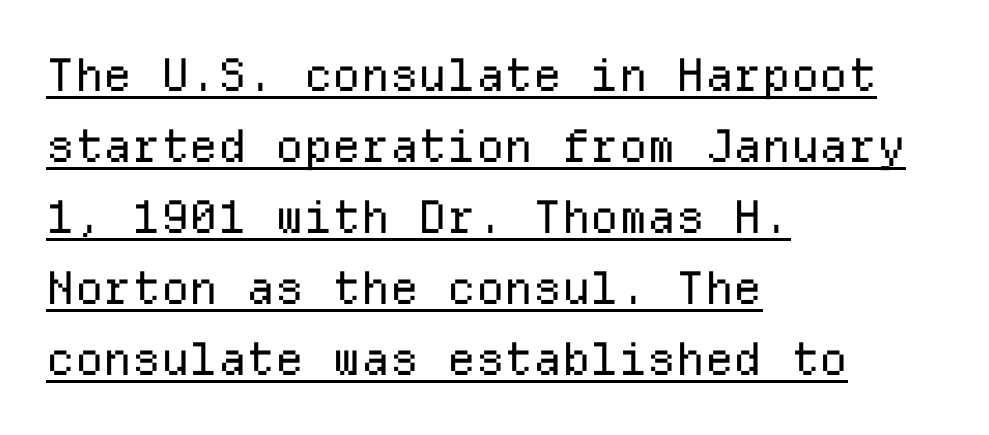
The letters stand upright; this is a roman face. No letter is thick-stroked: the sample isn't bold. Do the characters align in a grid? Yes, the font is monospaced. Does a line run under the words? Yes, clearly. Compared with typical body copy, the letter spacing here is the same. A student would call this left alignment; a typographer would say flush left, rag right.
